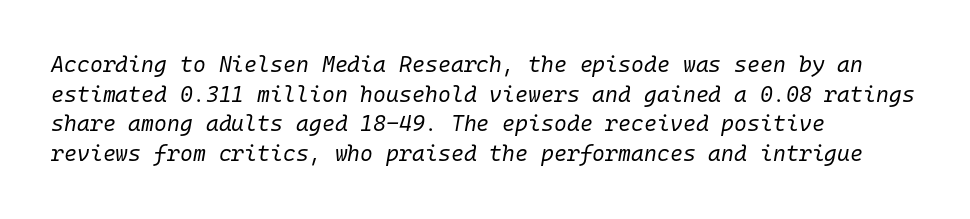
The image shows 22 px text type, italic (leaning right); set left-aligned, normal line spacing (1.35x), normal letter spacing, not underlined.
